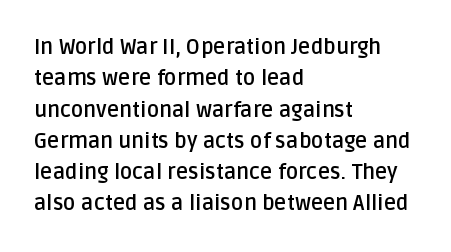
Q: Is the text bold? A: Yes.
Q: Is the text italic (slanted)? A: No, it is upright.
Q: Is the text underlined? A: No.
Q: How is the paragraph aligned? A: Left-aligned.
Q: Is the spacing between letters normal or unusually wide? A: Normal.
Q: Is the spacing between lines tight, normal or loose? A: Normal.
